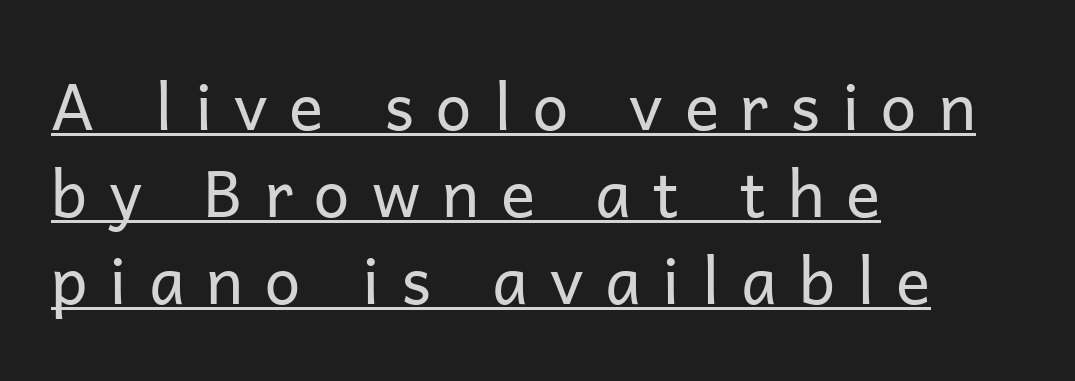
Q: Is the text bold? A: No.
Q: Is the text italic (slanted)? A: No, it is upright.
Q: Is the typeface a serif or a sans-serif typeface? A: Sans-serif.
Q: Is the text underlined? A: Yes.
Q: How is the paragraph aligned? A: Left-aligned.
Q: Is the spacing between letters normal or unusually wide? A: Unusually wide.
Q: Is the spacing between lines tight, normal or loose? A: Normal.
Q: Width (condensed, normal, or wide)? A: Normal.
Q: Stroke contrast? A: Low.
Q: x-height? A: Medium.
Q: Monospaced? A: No.
